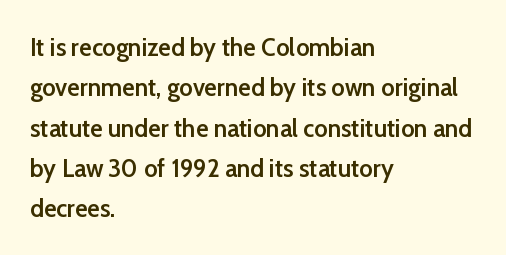
Posture: vertical. No word sits above an underline. Its strokes are somewhat broadened, the hallmark of semibold type. How are the letters spaced? Ordinarily, with no added tracking.
